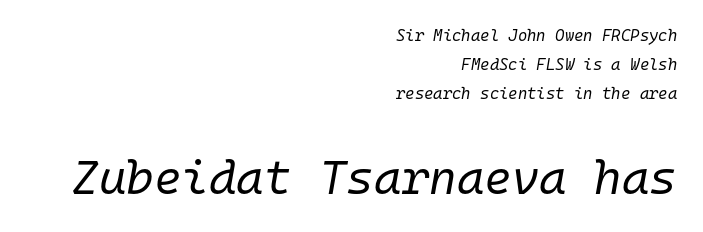
The image shows 47 px regular-weight type, italic (leaning right), monospaced; set right-aligned, line spacing 1.8x, normal letter spacing, not underlined; the second (bottom) block is 2.94x larger; low stroke contrast and a medium x-height.
